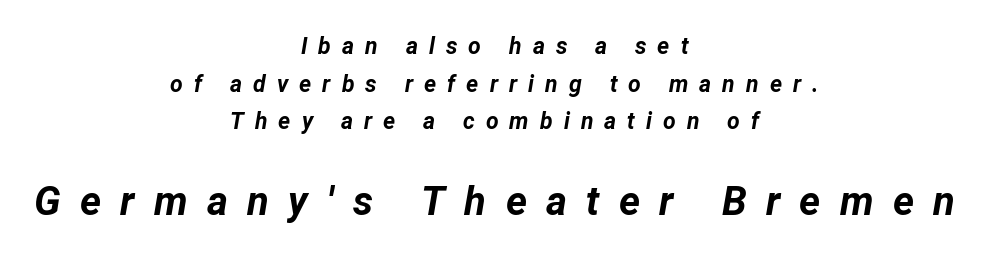
The image shows 40 px bold type, italic (leaning right); set centered, normal line spacing (1.64x), unusually wide letter spacing (+0.48 em), not underlined; the second (bottom) block is 1.74x larger; low stroke contrast and a medium x-height.
